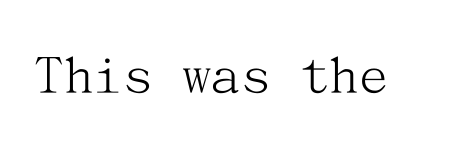
The image shows 59 px light serif type, upright; set normal letter spacing, not underlined; medium stroke contrast and a medium x-height.
